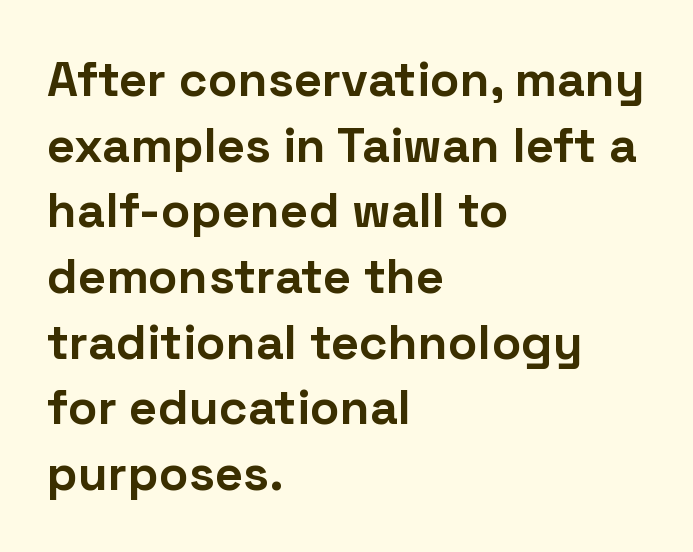
The image shows 49 px bold sans-serif type, upright; set left-aligned, normal line spacing (1.34x), normal letter spacing, not underlined; low stroke contrast and a medium x-height.
